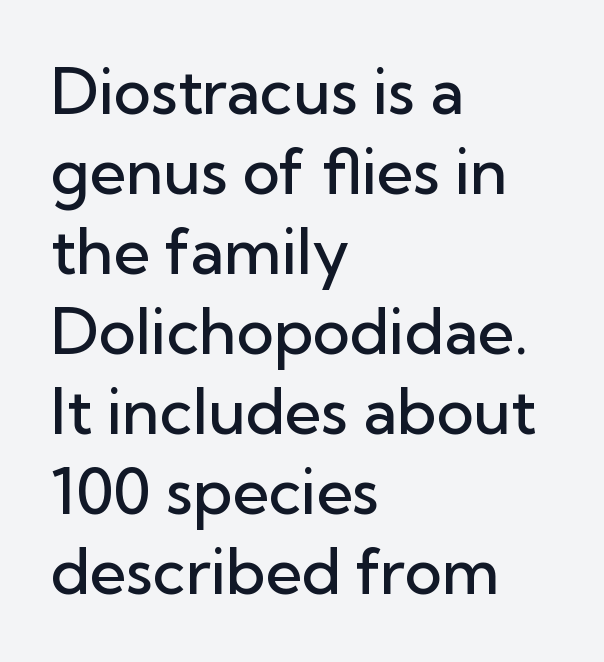
{"serif": "no", "italic": "no", "bold": "semi", "weight": "semibold", "width": "normal", "stroke_contrast": "low", "x_height": "medium", "monospaced": "no", "underline": "no", "align": "left", "line_spacing": "normal", "line_spacing_ratio": 1.27, "letter_spacing": "normal", "letter_spacing_em": 0.0, "glyph_px": 63}
